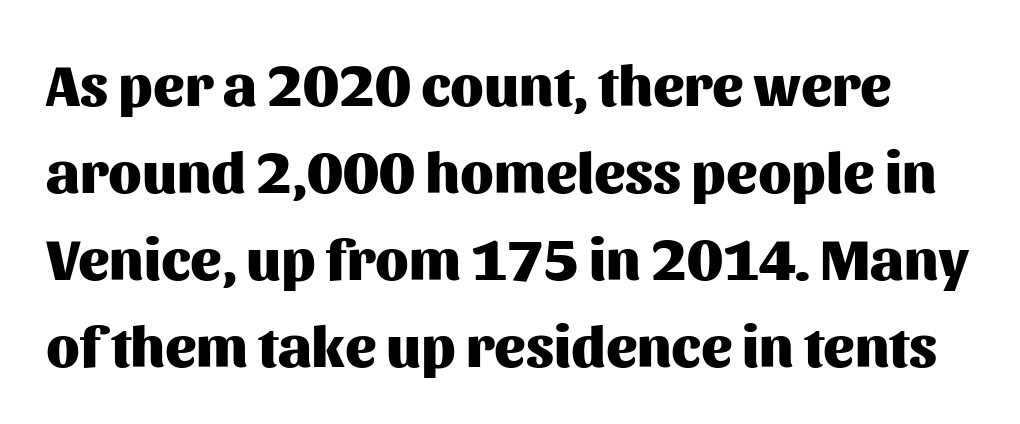
Q: Is the text bold? A: Yes.
Q: Is the text italic (slanted)? A: No, it is upright.
Q: Is the typeface a serif or a sans-serif typeface? A: Sans-serif.
Q: Is the text underlined? A: No.
Q: Is the spacing between letters normal or unusually wide? A: Normal.
Q: Is the spacing between lines tight, normal or loose? A: Normal.
Q: Width (condensed, normal, or wide)? A: Normal.
Q: Stroke contrast? A: Medium.
Q: x-height? A: Medium.
Q: Monospaced? A: No.
